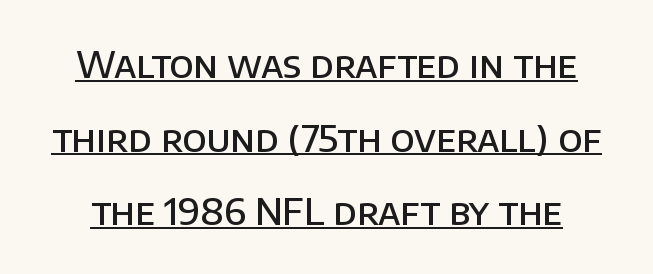
Q: Is the text bold? A: Semi-bold.
Q: Is the text italic (slanted)? A: No, it is upright.
Q: Is the typeface a serif or a sans-serif typeface? A: Sans-serif.
Q: Is the text underlined? A: Yes.
Q: Is the spacing between letters normal or unusually wide? A: Normal.
Q: Is the spacing between lines tight, normal or loose? A: Loose.
Q: Width (condensed, normal, or wide)? A: Normal.
Q: Stroke contrast? A: Low.
Q: x-height? A: Large.
Q: Monospaced? A: No.
